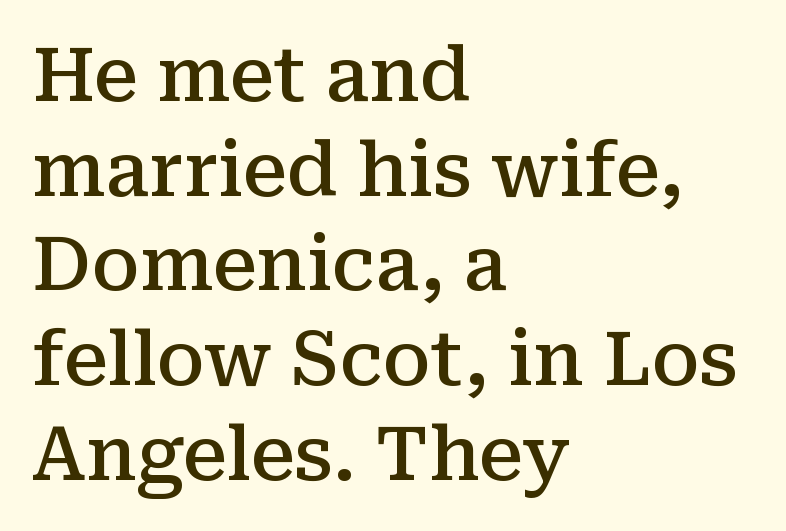
Q: Is the text bold? A: Semi-bold.
Q: Is the text italic (slanted)? A: No, it is upright.
Q: Is the typeface a serif or a sans-serif typeface? A: Serif.
Q: Is the text underlined? A: No.
Q: How is the paragraph aligned? A: Left-aligned.
Q: Is the spacing between letters normal or unusually wide? A: Normal.
Q: Is the spacing between lines tight, normal or loose? A: Normal.
Q: Width (condensed, normal, or wide)? A: Normal.
Q: Stroke contrast? A: Medium.
Q: x-height? A: Medium.
Q: Monospaced? A: No.
